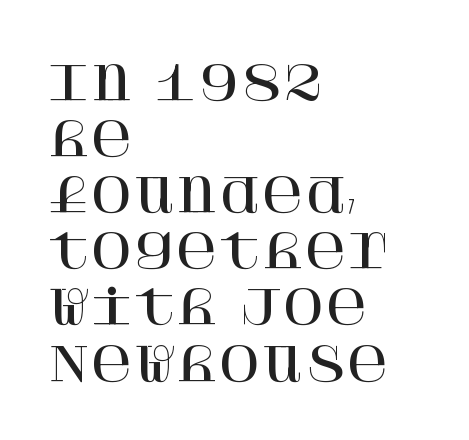
The words here are not underlined. Yep, those are serifs on the letters. Alignment: flush left. Designer's note — italics off, roman on.
